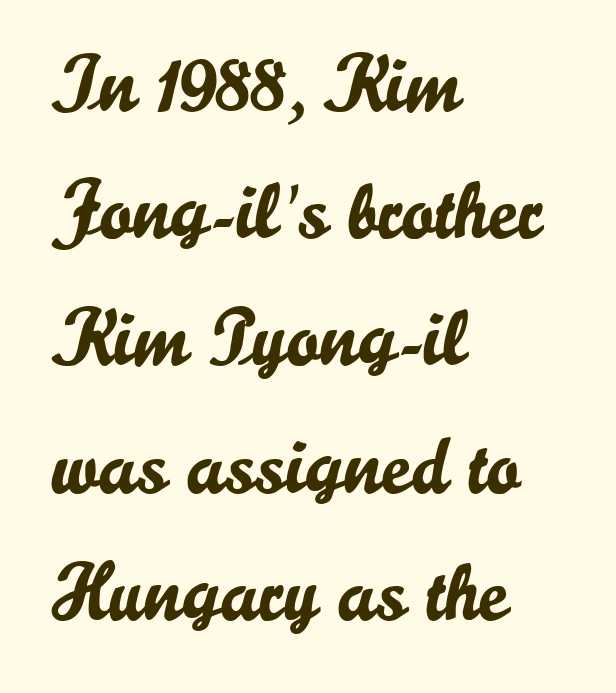
The image shows 80 px sans-serif type; set left-aligned, normal line spacing (1.59x), normal letter spacing, not underlined; low stroke contrast and a small x-height.
